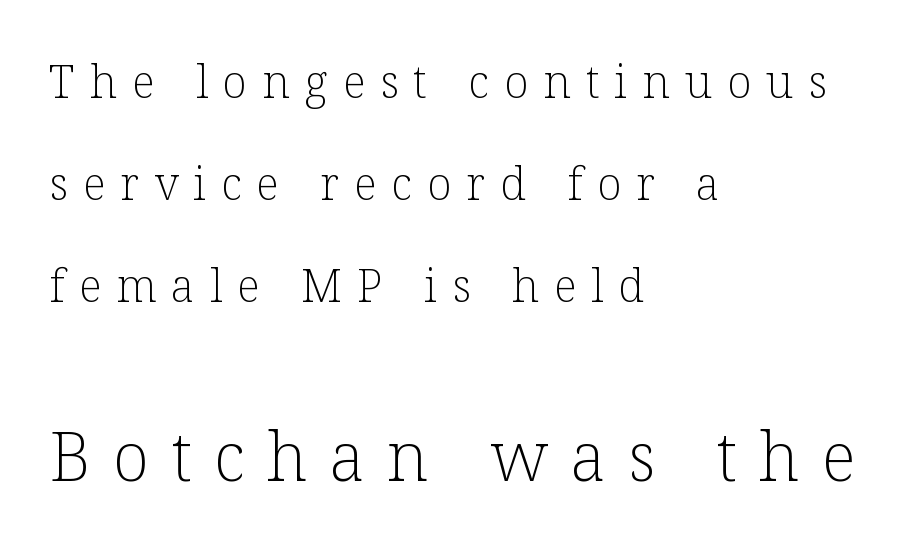
The rag falls on the right side of this text block. The vertical gap from one line to the next is large. In terms of posture, this sample is upright. This reads as an unemphasized weight, regular at the heaviest. Think of a printed novel: that variable character pitch is what you see here. The gaps between neighbouring characters are conspicuously large.
